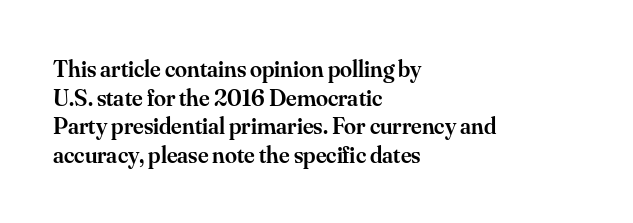
Q: Is the text bold? A: Semi-bold.
Q: Is the text italic (slanted)? A: No, it is upright.
Q: Is the text underlined? A: No.
Q: How is the paragraph aligned? A: Left-aligned.
Q: Is the spacing between letters normal or unusually wide? A: Normal.
